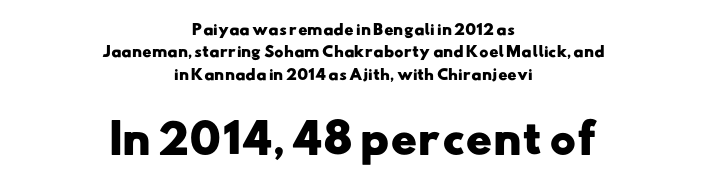
The passage shown stacks its lines at a standard gap. Notice how the passage keeps no hard edge, just a central spine. What kind of face is this? One without serifs — a sans. Is this a fixed-width face? No — the glyphs have proportional, varying widths.
